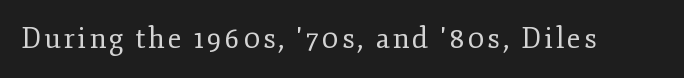
{"serif": "yes", "italic": "no", "bold": "no", "weight": "regular", "width": "normal", "stroke_contrast": "low", "x_height": "small", "monospaced": "no", "underline": "no", "glyph_px": 28}
